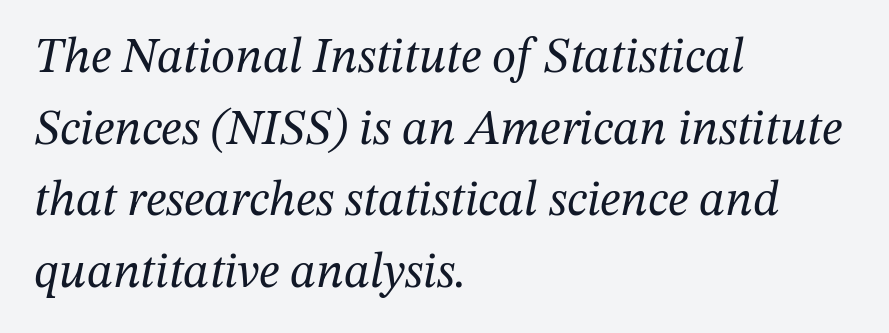
{"serif": "yes", "italic": "yes", "lean": "right", "slant_degrees": 12, "bold": "no", "weight": "regular", "width": "normal", "stroke_contrast": "medium", "x_height": "medium", "monospaced": "no", "underline": "no", "align": "left", "line_spacing": "normal", "line_spacing_ratio": 1.46, "letter_spacing": "normal", "letter_spacing_em": 0.0, "glyph_px": 49}
